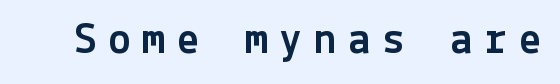
Q: Is the text italic (slanted)? A: No, it is upright.
Q: Is the typeface a serif or a sans-serif typeface? A: Sans-serif.
Q: Is the text underlined? A: No.
Q: Is the spacing between letters normal or unusually wide? A: Unusually wide.
Q: Width (condensed, normal, or wide)? A: Normal.
Q: x-height? A: Medium.
